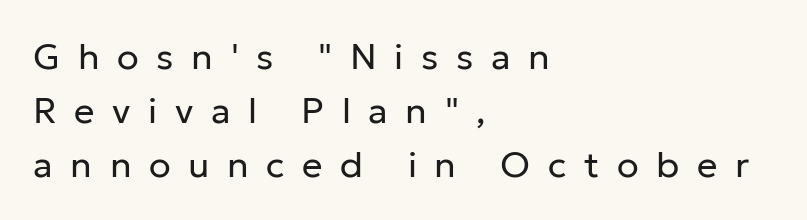
The image shows 36 px regular-weight sans-serif type, upright; set left-aligned, normal line spacing (1.5x), unusually wide letter spacing (+0.49 em), not underlined; low stroke contrast and a medium x-height.
